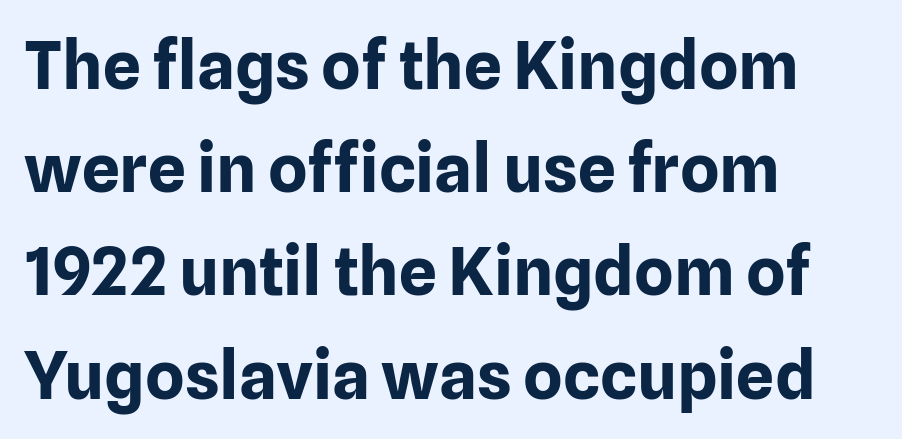
Q: Is the text bold? A: Yes.
Q: Is the text italic (slanted)? A: No, it is upright.
Q: Is the typeface a serif or a sans-serif typeface? A: Sans-serif.
Q: Is the text underlined? A: No.
Q: How is the paragraph aligned? A: Left-aligned.
Q: Is the spacing between letters normal or unusually wide? A: Normal.
Q: Is the spacing between lines tight, normal or loose? A: Normal.
Q: Width (condensed, normal, or wide)? A: Normal.
Q: Stroke contrast? A: Low.
Q: x-height? A: Medium.
Q: Monospaced? A: No.
